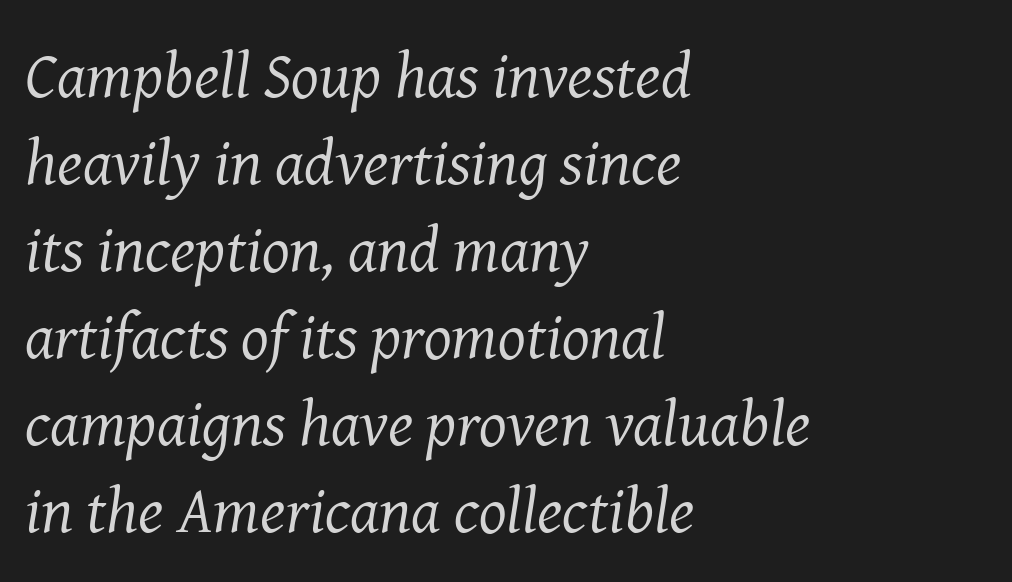
{"serif": "yes", "italic": "yes", "lean": "right", "slant_degrees": 8, "bold": "no", "weight": "regular", "width": "normal", "stroke_contrast": "medium", "x_height": "medium", "monospaced": "no", "underline": "no", "align": "left", "line_spacing": "normal", "line_spacing_ratio": 1.34, "letter_spacing": "normal", "letter_spacing_em": 0.0, "glyph_px": 65}
